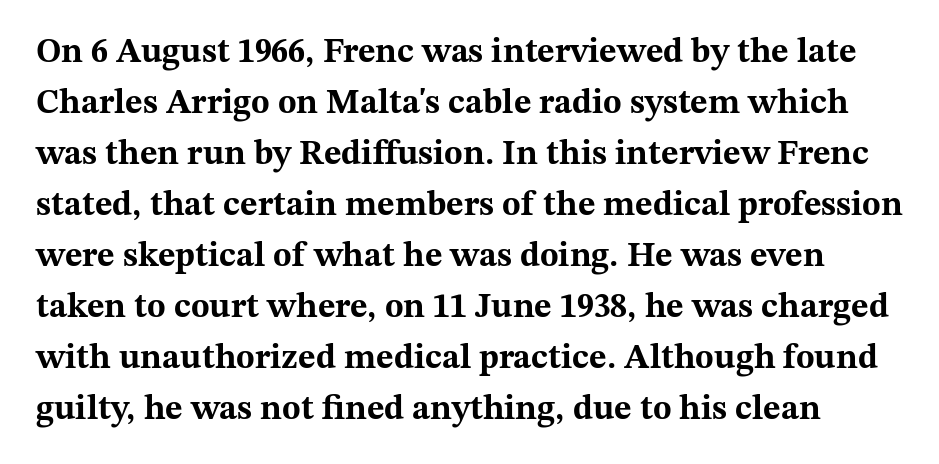
The words here are not underlined. In terms of letterform style, serifs are clearly present. Whoever set this chose a conventional vertical rhythm. Tall strokes in this sample are plumb rather than angled. Honestly, the letter spacing is just normal — you wouldn't notice it.
